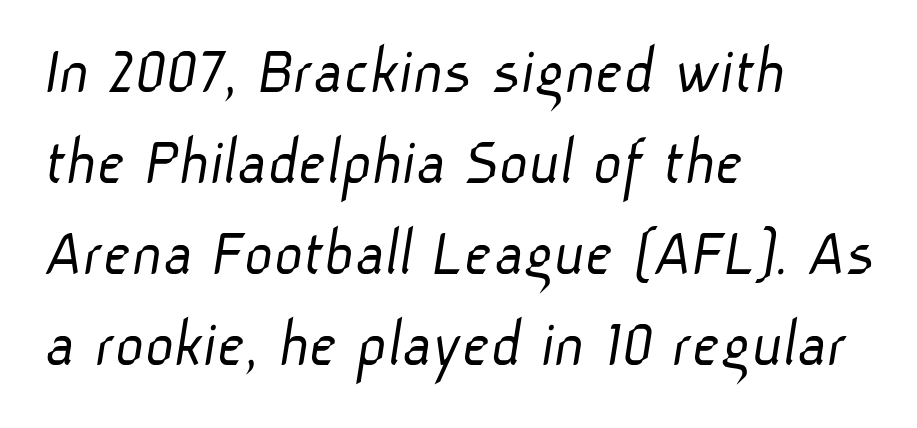
Heft: none added — not bold. Has an underline been added? It has not. How are the letters spaced? Ordinarily, with no added tracking. Looks like regular typesetting: each glyph gets only the width it needs. Is the block centered? No — it sits flush against the left margin. What kind of face is this? One without serifs — a sans.
